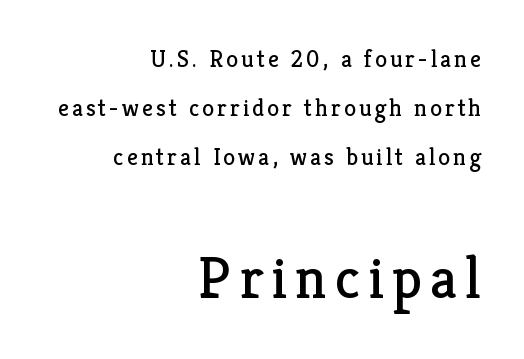
Q: Is the text bold? A: No.
Q: Is the text italic (slanted)? A: No, it is upright.
Q: Is the typeface a serif or a sans-serif typeface? A: Serif.
Q: Is the text underlined? A: No.
Q: How is the paragraph aligned? A: Right-aligned.
Q: Is the spacing between lines tight, normal or loose? A: Loose.
Q: Which block of text is set in a larger size, the first (top) or the second (bottom)? A: The second (bottom) one.
Q: Width (condensed, normal, or wide)? A: Normal.
Q: Stroke contrast? A: Low.
Q: x-height? A: Medium.
Q: Monospaced? A: No.
